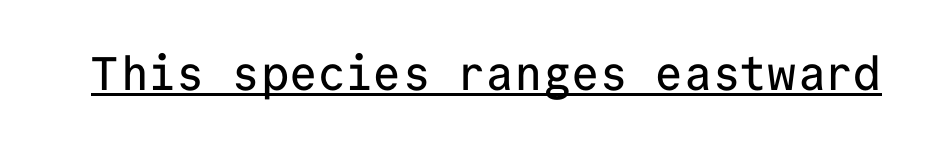
{"serif": "no", "italic": "no", "width": "normal", "stroke_contrast": "low", "x_height": "medium", "monospaced": "yes", "underline": "yes", "letter_spacing": "normal", "letter_spacing_em": 0.0, "glyph_px": 47}
